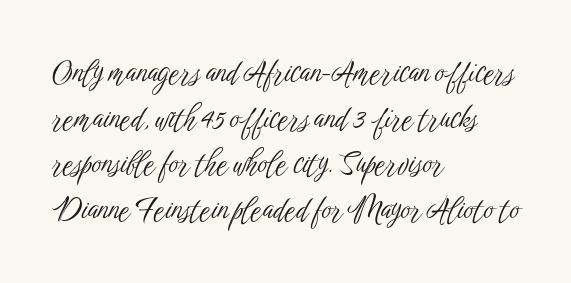
Q: Is the text bold? A: No.
Q: Is the text italic (slanted)? A: Yes.
Q: Is the typeface a serif or a sans-serif typeface? A: Sans-serif.
Q: Is the text underlined? A: No.
Q: How is the paragraph aligned? A: Left-aligned.
Q: Is the spacing between letters normal or unusually wide? A: Normal.
Q: Is the spacing between lines tight, normal or loose? A: Normal.
Q: Width (condensed, normal, or wide)? A: Condensed.
Q: Stroke contrast? A: Low.
Q: x-height? A: Medium.
Q: Monospaced? A: No.
